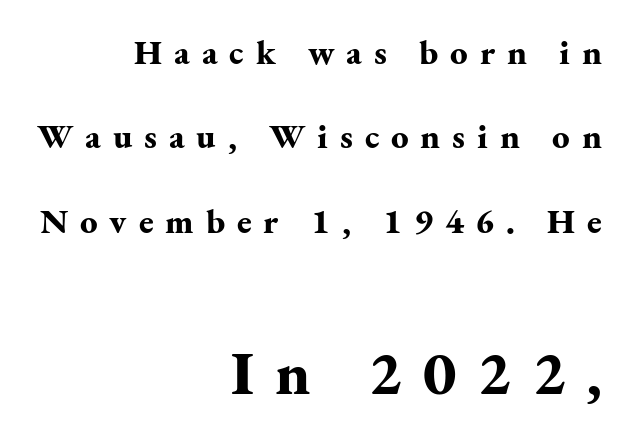
{"serif": "yes", "italic": "no", "bold": "yes", "weight": "bold", "width": "normal", "stroke_contrast": "medium", "x_height": "small", "monospaced": "no", "underline": "no", "align": "right", "line_spacing": "loose", "line_spacing_ratio": 2.41, "letter_spacing": "wide", "letter_spacing_em": 0.34, "larger_block": "second", "size_ratio": 1.77, "glyph_px": 62}
